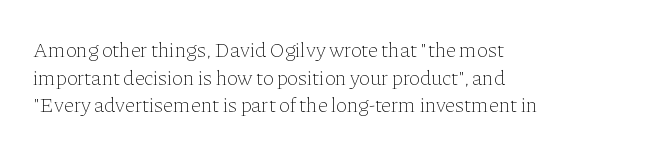
Q: Is the text bold? A: No.
Q: Is the text italic (slanted)? A: No, it is upright.
Q: Is the text underlined? A: No.
Q: How is the paragraph aligned? A: Left-aligned.
Q: Is the spacing between letters normal or unusually wide? A: Normal.
Q: Is the spacing between lines tight, normal or loose? A: Normal.
